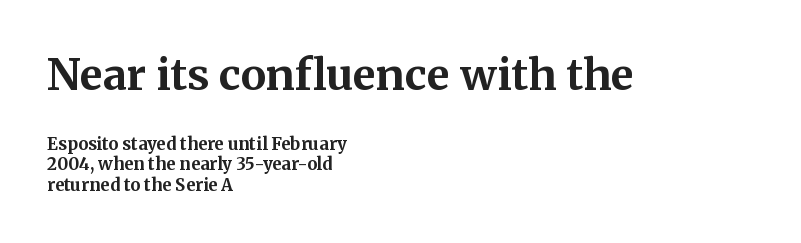
The words here are not underlined. The paragraph has a hard left edge and a soft right edge. Looks like regular typesetting: each glyph gets only the width it needs. Caption: standard tracking, unaltered.
